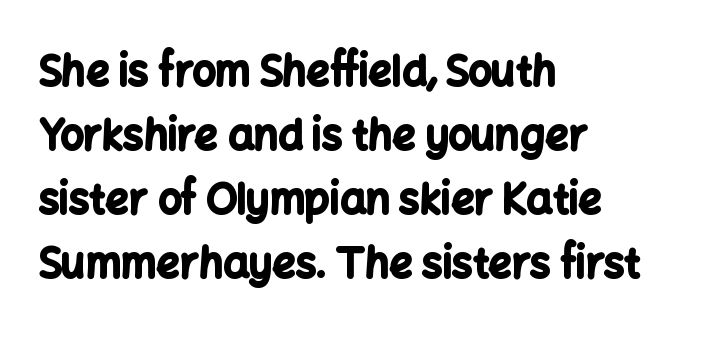
{"serif": "no", "italic": "no", "bold": "yes", "weight": "bold", "width": "normal", "stroke_contrast": "low", "x_height": "medium", "monospaced": "no", "underline": "no", "align": "left", "line_spacing": "normal", "line_spacing_ratio": 1.56, "letter_spacing": "normal", "letter_spacing_em": 0.0, "glyph_px": 41}
